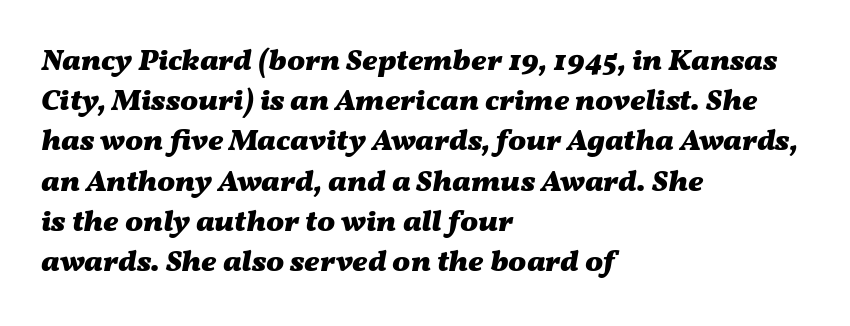
The specimen reads as italic at a glance. Is this a fixed-width face? No — the glyphs have proportional, varying widths. Notice how the passage keeps a crisp vertical edge on the left only. There is no visible air inserted between adjacent glyphs. The glyphs have the mass of a bold cut. Notice how descenders clear the ascenders below comfortably — that's standard leading.
